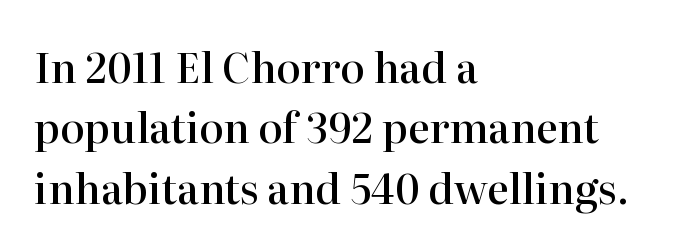
{"serif": "yes", "italic": "no", "bold": "semi", "weight": "semibold", "width": "normal", "stroke_contrast": "high", "x_height": "medium", "monospaced": "no", "underline": "no", "align": "left", "line_spacing": "normal", "line_spacing_ratio": 1.47, "letter_spacing": "normal", "letter_spacing_em": 0.0, "glyph_px": 41}
